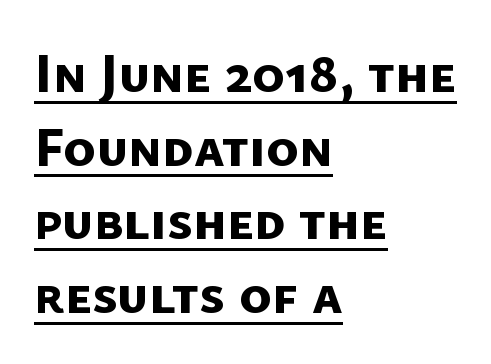
{"serif": "no", "bold": "yes", "weight": "bold", "width": "normal", "stroke_contrast": "low", "x_height": "medium", "monospaced": "no", "underline": "yes", "align": "left", "line_spacing": "normal", "line_spacing_ratio": 1.34, "letter_spacing": "normal", "letter_spacing_em": 0.0, "glyph_px": 55}
